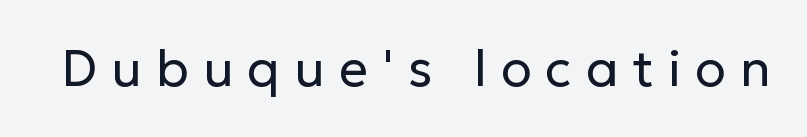
On a weight scale, this lands at 450 or below. The passage shown is typed in a proportional face where columns would drift. Posture: upright roman. The typeface chosen for these lines omits serifs. The zone under the glyphs is completely vacant. In terms of letterspacing, this is a distinctly airy, spread setting.
